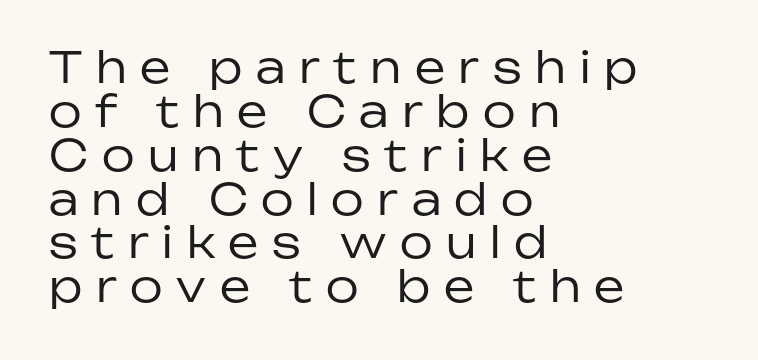
The cut favours lightness, reaching ordinary text weight at its darkest. The setting favours the left margin, as ordinary paragraphs usually do. It's the straight-up-and-down kind of type. The space directly below the letters is spotless. Words appear elongated and porous because spacing is wide. Summary of vertical rhythm: compact, with narrow interline spacing.
